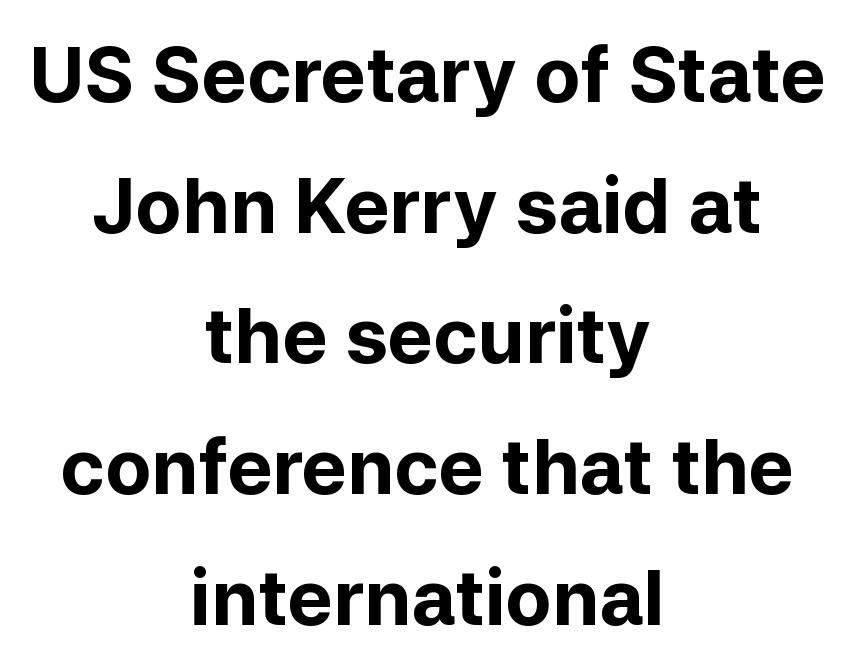
{"serif": "no", "italic": "no", "bold": "yes", "weight": "bold", "width": "normal", "stroke_contrast": "low", "x_height": "medium", "monospaced": "no", "underline": "no", "align": "center", "line_spacing_ratio": 1.72, "letter_spacing": "normal", "letter_spacing_em": 0.0, "glyph_px": 76}
